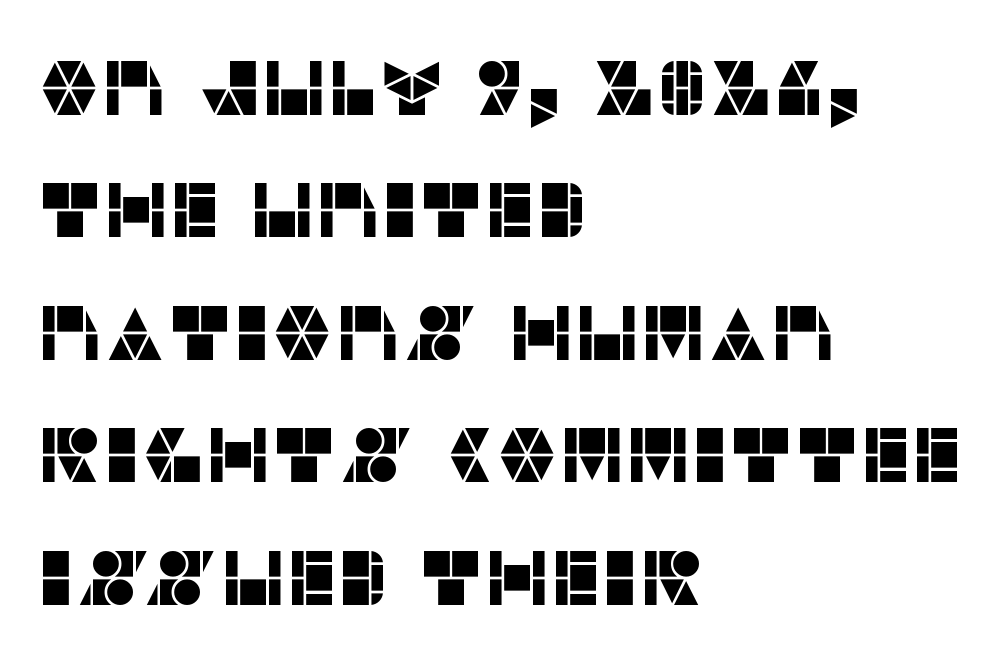
Q: Is the text italic (slanted)? A: No, it is upright.
Q: Is the typeface a serif or a sans-serif typeface? A: Sans-serif.
Q: Is the text underlined? A: No.
Q: How is the paragraph aligned? A: Left-aligned.
Q: Is the spacing between letters normal or unusually wide? A: Normal.
Q: Is the spacing between lines tight, normal or loose? A: Normal.
Q: Width (condensed, normal, or wide)? A: Normal.
Q: Stroke contrast? A: Low.
Q: x-height? A: Large.
Q: Monospaced? A: No.
